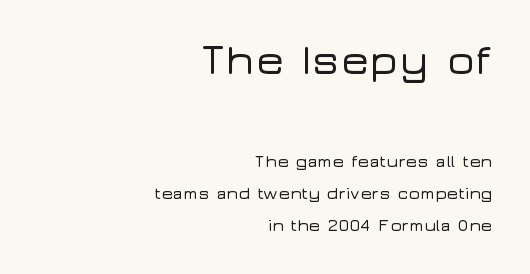
{"serif": "no", "italic": "no", "width": "wide", "stroke_contrast": "low", "x_height": "medium", "monospaced": "no", "underline": "no", "align": "right", "line_spacing_ratio": 1.88, "letter_spacing": "normal", "letter_spacing_em": 0.0, "larger_block": "first", "size_ratio": 2.53, "glyph_px": 43}
